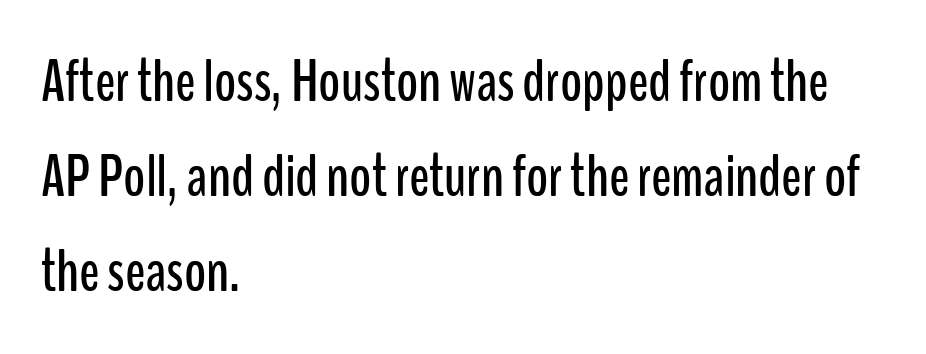
The image shows 60 px condensed sans-serif type, upright; set left-aligned, normal line spacing (1.58x), normal letter spacing, not underlined; low stroke contrast and a medium x-height.
